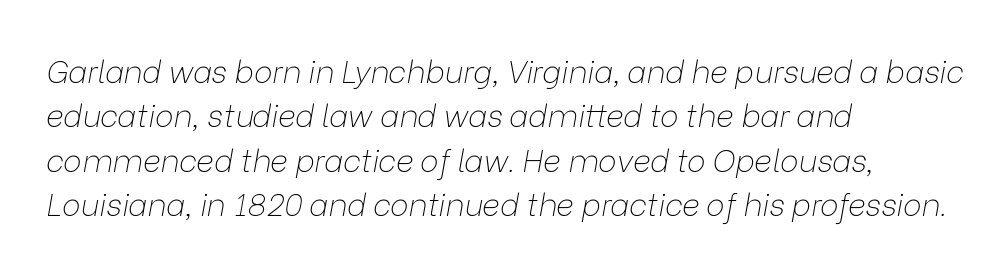
Q: Is the text bold? A: No.
Q: Is the text italic (slanted)? A: Yes, it leans right by about 9 degrees.
Q: Is the text underlined? A: No.
Q: How is the paragraph aligned? A: Left-aligned.
Q: Is the spacing between letters normal or unusually wide? A: Normal.
Q: Is the spacing between lines tight, normal or loose? A: Normal.
Q: Width (condensed, normal, or wide)? A: Normal.
Q: Stroke contrast? A: Low.
Q: x-height? A: Medium.
Q: Monospaced? A: No.
